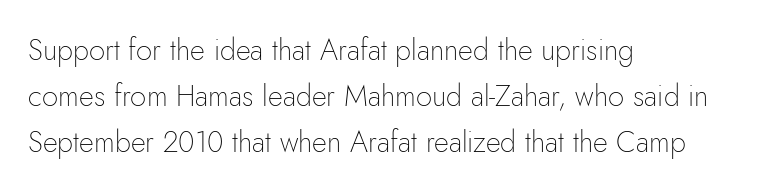
Q: Is the text bold? A: No.
Q: Is the text italic (slanted)? A: No, it is upright.
Q: Is the typeface a serif or a sans-serif typeface? A: Sans-serif.
Q: Is the text underlined? A: No.
Q: How is the paragraph aligned? A: Left-aligned.
Q: Is the spacing between letters normal or unusually wide? A: Normal.
Q: Is the spacing between lines tight, normal or loose? A: Normal.
Q: Width (condensed, normal, or wide)? A: Normal.
Q: Stroke contrast? A: Low.
Q: x-height? A: Small.
Q: Monospaced? A: No.
